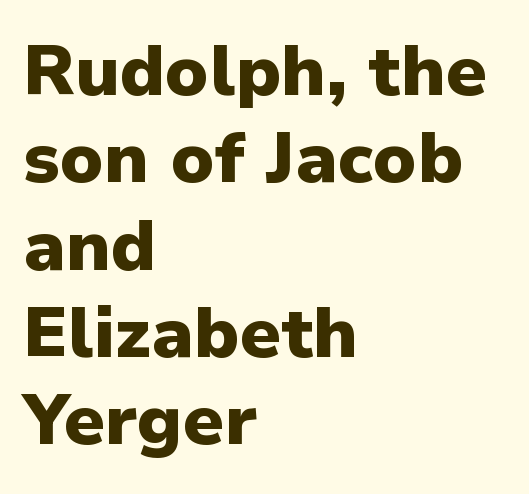
Horizontal alignment here is leftward, the default for most running prose. The passage shown is typed in a proportional face where columns would drift. The characters display no serif detailing; their extremities are plain. The passage shown is not underscored anywhere. Look at the tracking — it's just the regular setting, nothing added.
